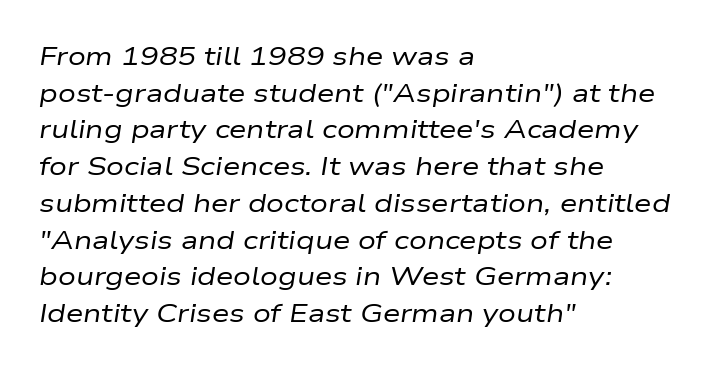
Q: Is the text bold? A: No.
Q: Is the text italic (slanted)? A: Yes, it leans right by about 9 degrees.
Q: Is the text underlined? A: No.
Q: How is the paragraph aligned? A: Left-aligned.
Q: Is the spacing between letters normal or unusually wide? A: Normal.
Q: Is the spacing between lines tight, normal or loose? A: Normal.
